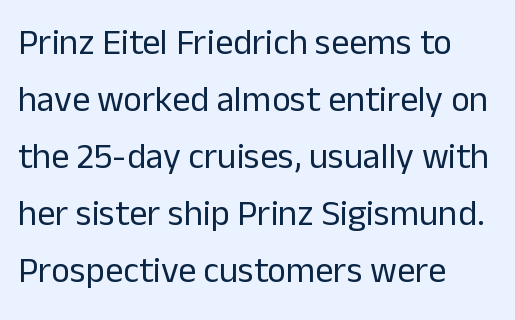
Q: Is the text bold? A: No.
Q: Is the text italic (slanted)? A: No, it is upright.
Q: Is the typeface a serif or a sans-serif typeface? A: Sans-serif.
Q: Is the text underlined? A: No.
Q: How is the paragraph aligned? A: Left-aligned.
Q: Is the spacing between letters normal or unusually wide? A: Normal.
Q: Is the spacing between lines tight, normal or loose? A: Normal.
Q: Width (condensed, normal, or wide)? A: Normal.
Q: Stroke contrast? A: Low.
Q: x-height? A: Medium.
Q: Monospaced? A: No.
